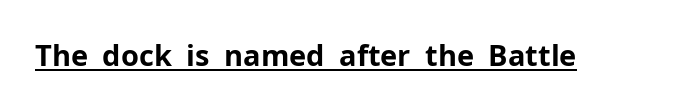
{"serif": "no", "italic": "no", "bold": "yes", "weight": "bold", "width": "normal", "stroke_contrast": "low", "x_height": "medium", "monospaced": "no", "underline": "yes", "letter_spacing": "normal", "letter_spacing_em": 0.0, "glyph_px": 29}
